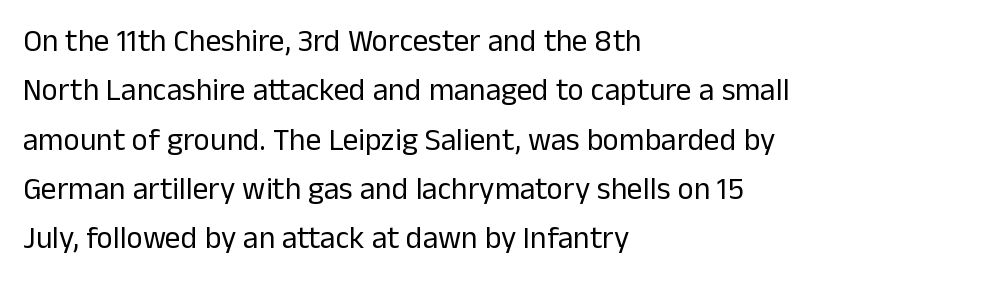
Vertically, the passage feels balanced, rows spaced as you'd expect. The area under the type is left untouched. Weight: in the light-to-regular range. This sample uses a sans-serif face. The passage shown is typed in a proportional face where columns would drift.
